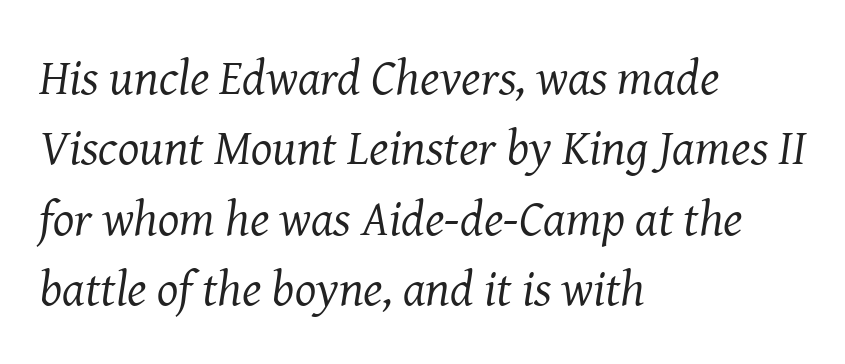
What kind of face is this? One with serifs. Do the characters align in a grid? No, the font is proportional. The characters are drawn with everyday or finer stroke widths. Underline: absent. Honestly, the row spacing looks completely unremarkable.
